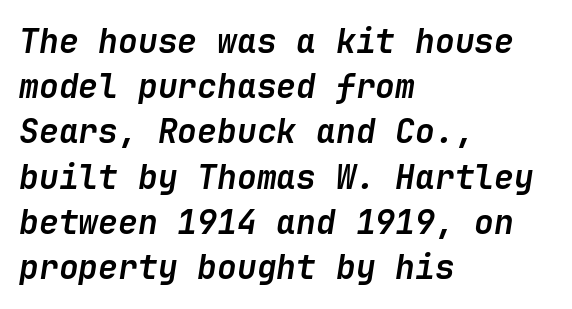
Would a proofreader flag this as italicized? Yes. The passage shown is emphatically bold. The baseline area is clear. Successive baselines arrive at the customary interval.
